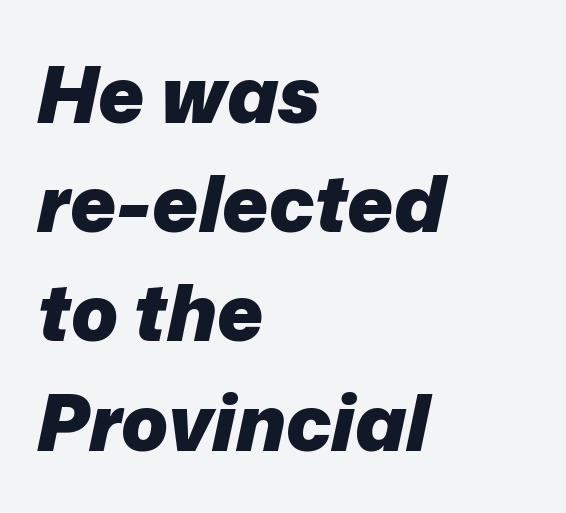
{"italic": "yes", "lean": "right", "slant_degrees": 12, "bold": "yes", "weight": "heavy", "width": "normal", "stroke_contrast": "low", "x_height": "medium", "monospaced": "no", "underline": "no", "align": "left", "line_spacing": "normal", "line_spacing_ratio": 1.4, "letter_spacing": "normal", "letter_spacing_em": 0.0, "glyph_px": 78}
